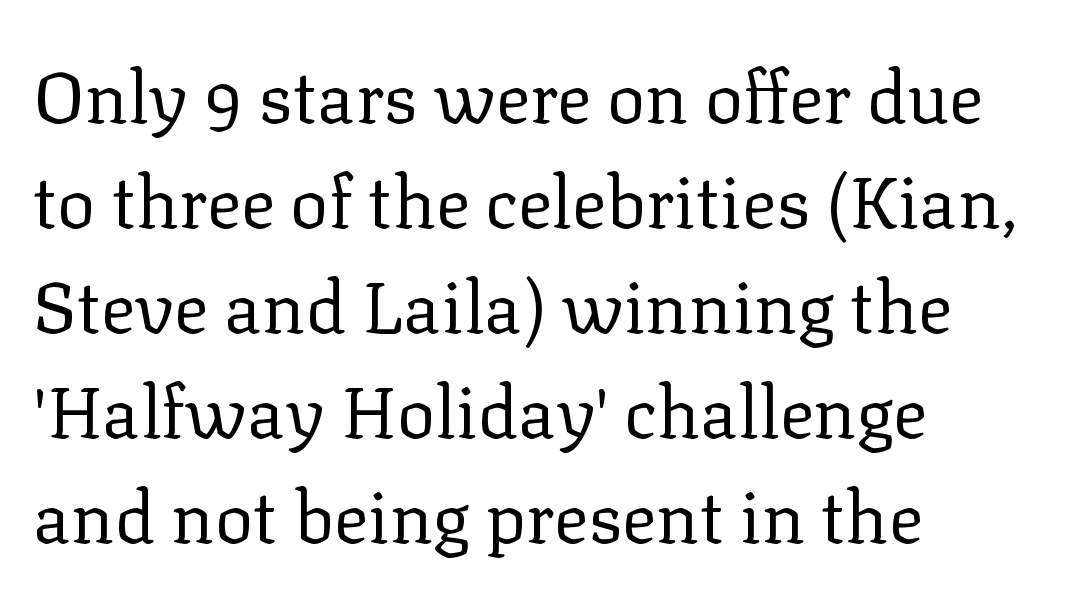
The image shows 72 px regular-weight serif type, upright; set left-aligned, normal line spacing (1.46x), normal letter spacing, not underlined; low stroke contrast and a medium x-height.
